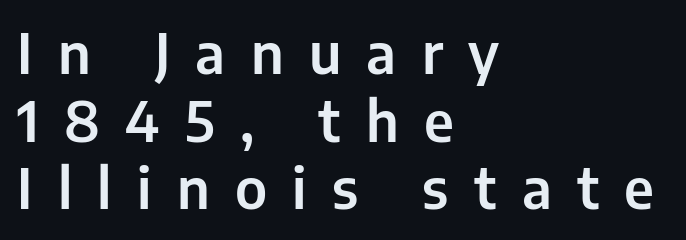
Glance below the letters and you will spot only blank space. The horizontal fit of the characters is loose and conspicuously gappy. Line beginnings align vertically; line endings do not. Grotesque or geometric, the face here clearly has no serifs.
